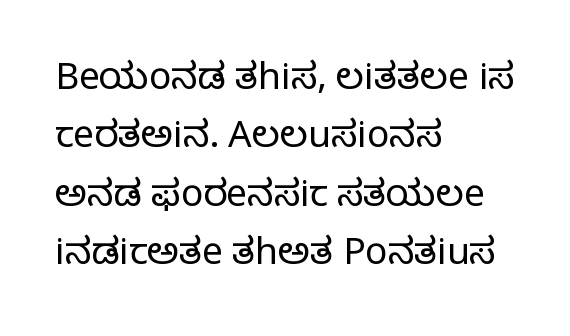
{"serif": "yes", "italic": "no", "bold": "no", "weight": "regular", "width": "normal", "stroke_contrast": "low", "x_height": "large", "monospaced": "no", "underline": "no", "align": "left", "line_spacing": "normal", "line_spacing_ratio": 1.58, "letter_spacing": "normal", "letter_spacing_em": 0.0, "glyph_px": 37}
